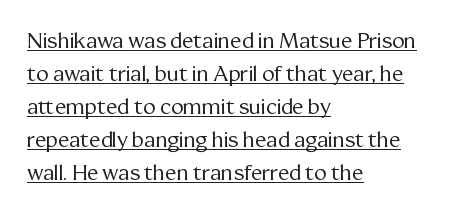
Vertical stems look standard width or narrower in stroke. The axis of the letterforms is exactly vertical. Is there an underline? Yes — a line sits under the letters. The space between consecutive lines is moderate. These lines keep a tight, regular rhythm from letter to letter.
